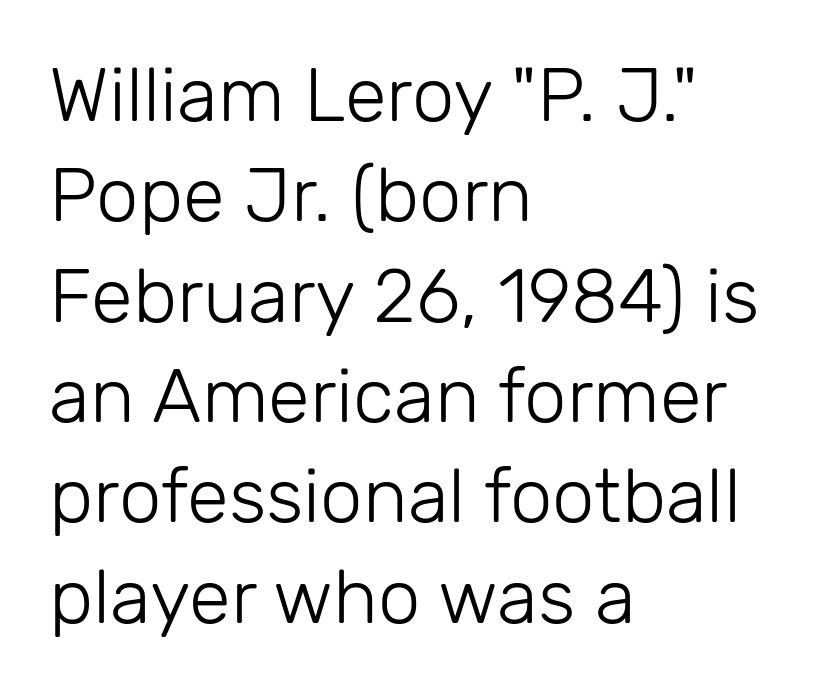
Q: Is the text bold? A: No.
Q: Is the text italic (slanted)? A: No, it is upright.
Q: Is the typeface a serif or a sans-serif typeface? A: Sans-serif.
Q: Is the text underlined? A: No.
Q: How is the paragraph aligned? A: Left-aligned.
Q: Is the spacing between letters normal or unusually wide? A: Normal.
Q: Is the spacing between lines tight, normal or loose? A: Normal.
Q: Width (condensed, normal, or wide)? A: Normal.
Q: Stroke contrast? A: Low.
Q: x-height? A: Medium.
Q: Monospaced? A: No.
